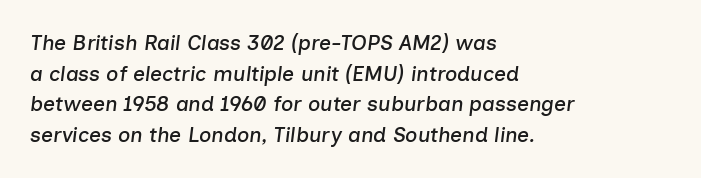
{"italic": "yes", "lean": "right", "slant_degrees": 7, "underline": "no", "align": "left", "line_spacing": "normal", "line_spacing_ratio": 1.46, "letter_spacing": "normal", "letter_spacing_em": 0.0, "glyph_px": 21}
